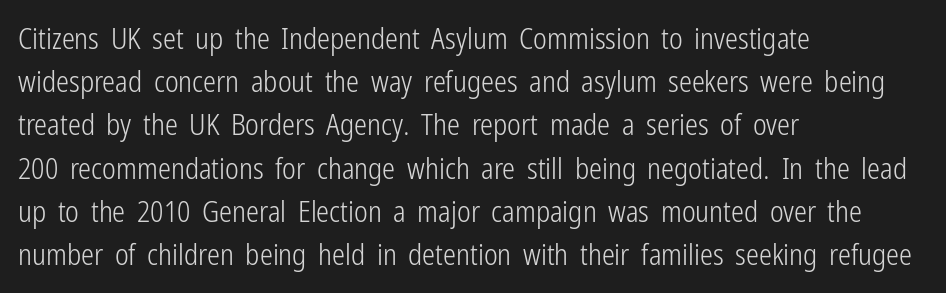
The gaps between neighbouring characters are ordinary and unremarkable. The specimen reads as upright at a glance. The cut favours lightness, reaching ordinary text weight at its darkest. The letters advance in unequal steps, a hallmark of proportional type.
